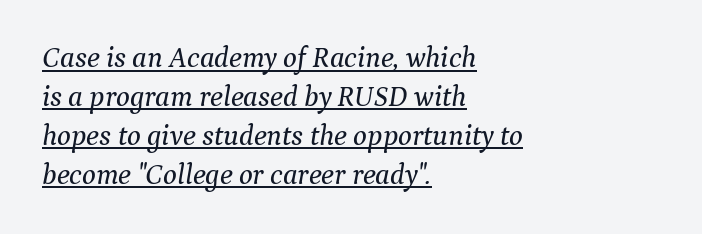
Q: Is the text italic (slanted)? A: Yes, it leans right by about 9 degrees.
Q: Is the typeface a serif or a sans-serif typeface? A: Serif.
Q: Is the text underlined? A: Yes.
Q: How is the paragraph aligned? A: Left-aligned.
Q: Is the spacing between letters normal or unusually wide? A: Normal.
Q: Is the spacing between lines tight, normal or loose? A: Normal.
Q: Width (condensed, normal, or wide)? A: Normal.
Q: Stroke contrast? A: Medium.
Q: x-height? A: Medium.
Q: Monospaced? A: No.
